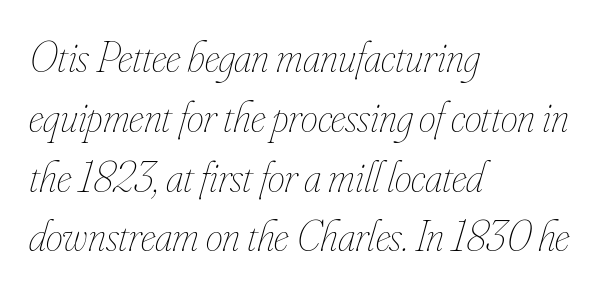
{"italic": "yes", "lean": "right", "slant_degrees": 16, "bold": "no", "weight": "thin", "width": "condensed", "stroke_contrast": "low", "x_height": "small", "monospaced": "no", "underline": "no", "align": "left", "line_spacing": "normal", "line_spacing_ratio": 1.39, "letter_spacing": "normal", "letter_spacing_em": 0.0, "glyph_px": 43}
